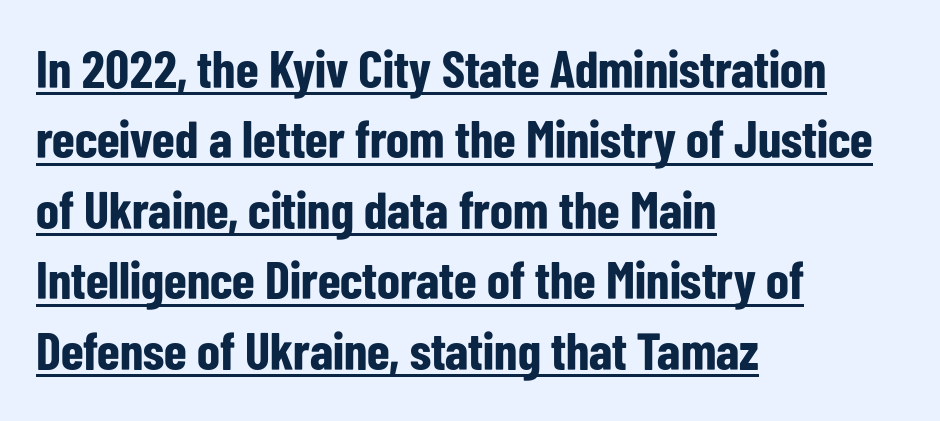
{"serif": "no", "italic": "no", "bold": "yes", "weight": "bold", "width": "condensed", "stroke_contrast": "low", "x_height": "medium", "monospaced": "no", "underline": "yes", "align": "left", "line_spacing": "normal", "line_spacing_ratio": 1.33, "letter_spacing": "normal", "letter_spacing_em": 0.0, "glyph_px": 53}
